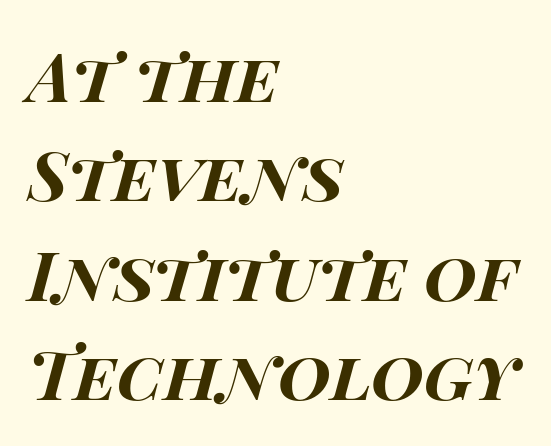
Q: Is the text bold? A: Yes.
Q: Is the text italic (slanted)? A: Yes, it leans right by about 14 degrees.
Q: Is the text underlined? A: No.
Q: How is the paragraph aligned? A: Left-aligned.
Q: Is the spacing between letters normal or unusually wide? A: Normal.
Q: Is the spacing between lines tight, normal or loose? A: Normal.
Q: Width (condensed, normal, or wide)? A: Wide.
Q: Stroke contrast? A: High.
Q: x-height? A: Large.
Q: Monospaced? A: No.
